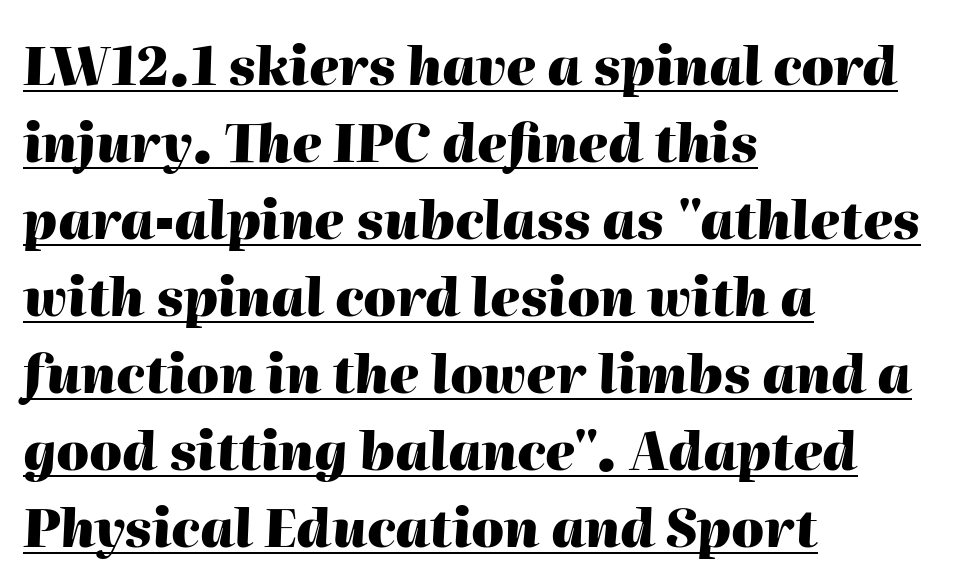
In terms of posture, this sample is oblique. You could not count columns in this text — the font is proportionally spaced. Horizontal bands of white between lines are of average thickness. I'd describe the lettering as bold — thick and assertive. Students, observe the line beneath the letters — that is underlining.
